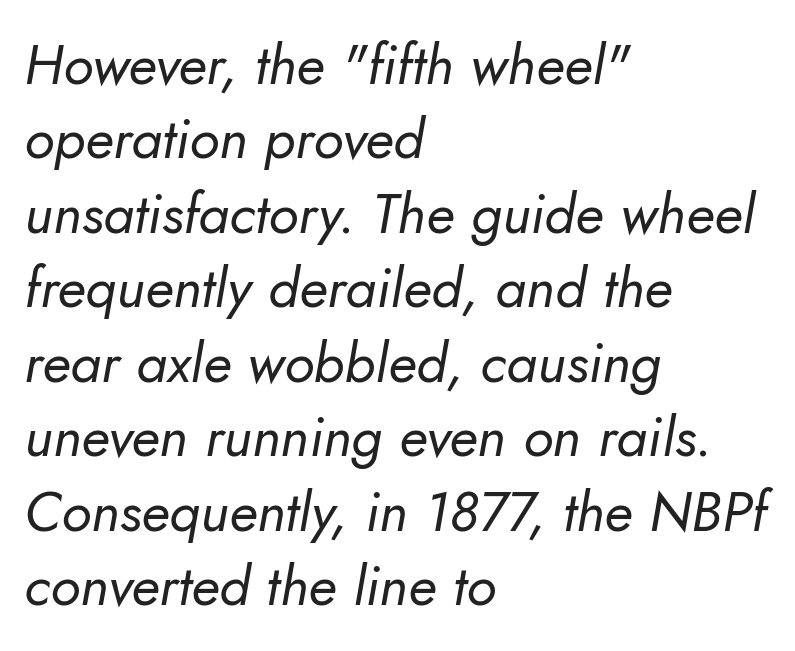
The rendering uses natural spacing where letterforms have individual widths. Alignment: flush left. The vertical gap from one line to the next is medium. Notice how the stems are inclined rather than vertical — that's the hallmark of italics. The glyphs are unaccompanied by any horizontal stroke below them.
